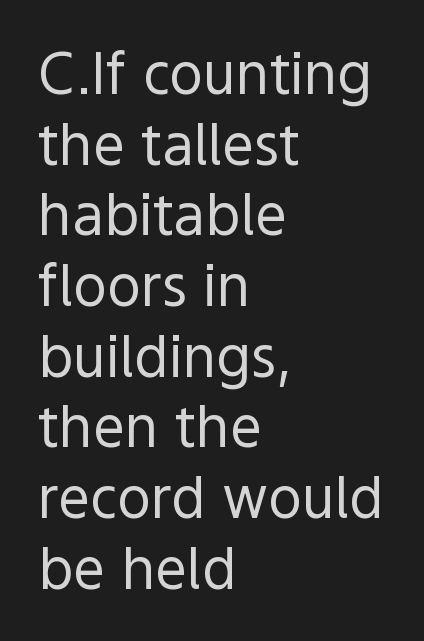
{"serif": "no", "italic": "no", "bold": "no", "weight": "regular", "width": "normal", "x_height": "medium", "monospaced": "no", "underline": "no", "align": "left", "line_spacing_ratio": 1.24, "letter_spacing": "normal", "letter_spacing_em": 0.0, "glyph_px": 57}
